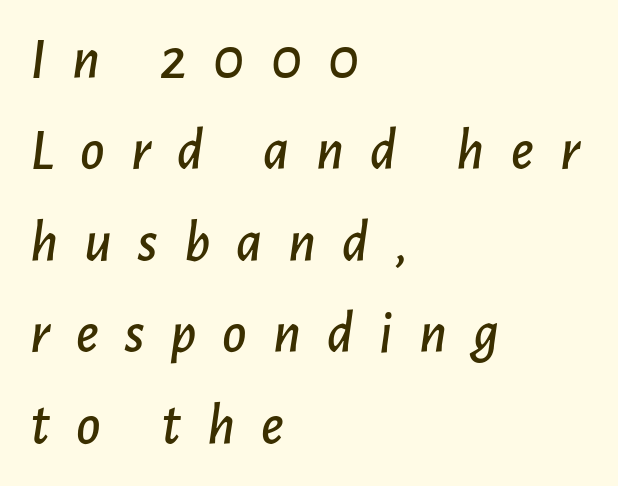
{"italic": "yes", "lean": "right", "slant_degrees": 7, "width": "normal", "stroke_contrast": "low", "x_height": "medium", "monospaced": "no", "underline": "no", "align": "left", "line_spacing": "normal", "line_spacing_ratio": 1.55, "letter_spacing": "wide", "letter_spacing_em": 0.44, "glyph_px": 59}
